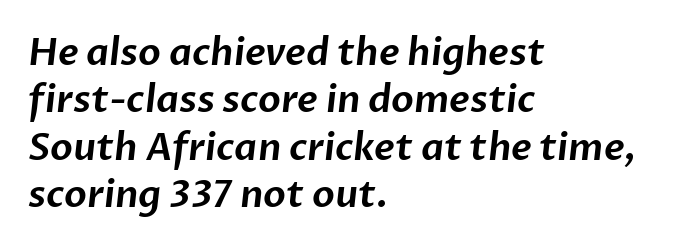
The image shows 37 px sans-serif type; set left-aligned, normal line spacing (1.28x), normal letter spacing, not underlined; low stroke contrast and a medium x-height.
